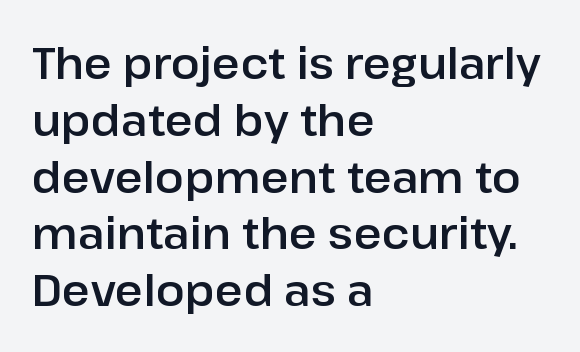
The rendering uses natural spacing where letterforms have individual widths. This is roman type, the default non-slanted kind. Line starts are locked; line ends wander. I'd call this a sans setting — the letters go barefoot. Quick note: underline off.
